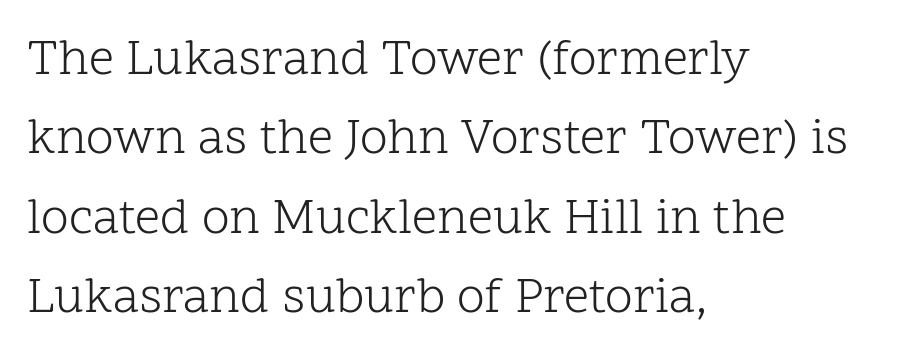
{"serif": "yes", "italic": "no", "bold": "no", "weight": "light", "width": "normal", "stroke_contrast": "low", "x_height": "medium", "monospaced": "no", "underline": "no", "align": "left", "line_spacing": "normal", "line_spacing_ratio": 1.59, "letter_spacing": "normal", "letter_spacing_em": 0.0, "glyph_px": 50}
